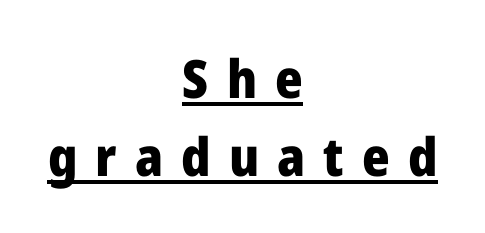
I'd call this a sans setting — the letters go barefoot. The face used here is proportionally spaced, like ordinary book or web type. The words here are underlined. It's the straight-up-and-down kind of type.
